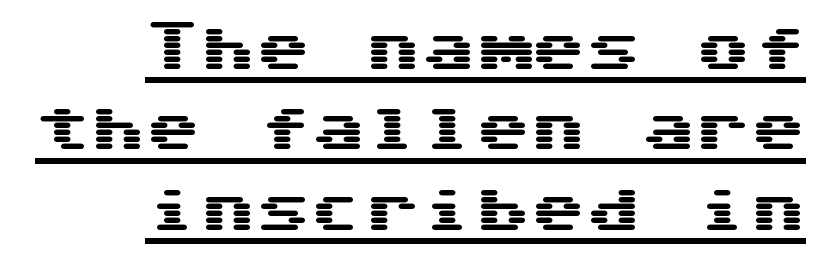
Each word holds together tightly as a unit, with standard inter-letter gaps. Underlining? Definitely there. Looks like terminal output: every glyph gets an equal slot. Type style note: lacks serifs.
